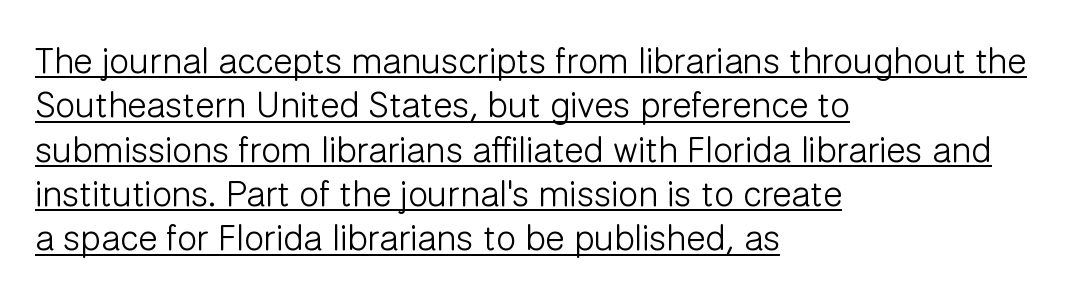
Q: Is the text bold? A: No.
Q: Is the text italic (slanted)? A: No, it is upright.
Q: Is the typeface a serif or a sans-serif typeface? A: Sans-serif.
Q: Is the text underlined? A: Yes.
Q: How is the paragraph aligned? A: Left-aligned.
Q: Is the spacing between letters normal or unusually wide? A: Normal.
Q: Width (condensed, normal, or wide)? A: Normal.
Q: Stroke contrast? A: Low.
Q: x-height? A: Medium.
Q: Monospaced? A: No.
